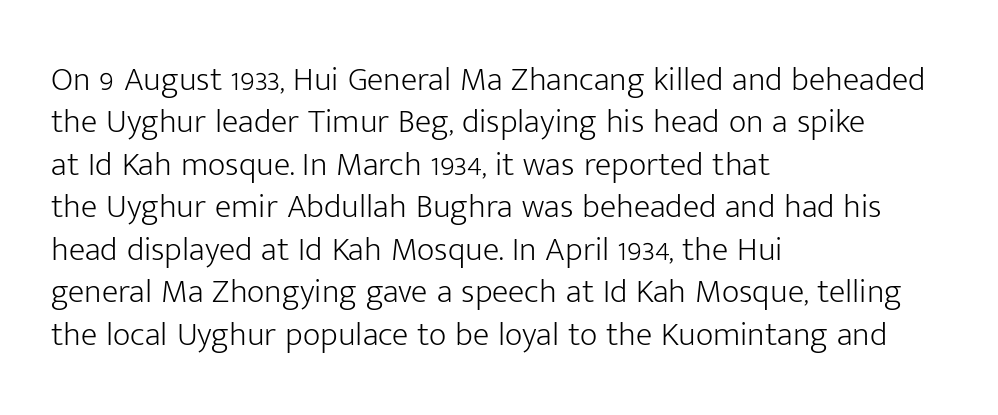
Type style note: lacks serifs. Posture: vertical. The face used here is proportionally spaced, like ordinary book or web type. The leading is moderate, giving the passage an even texture.
